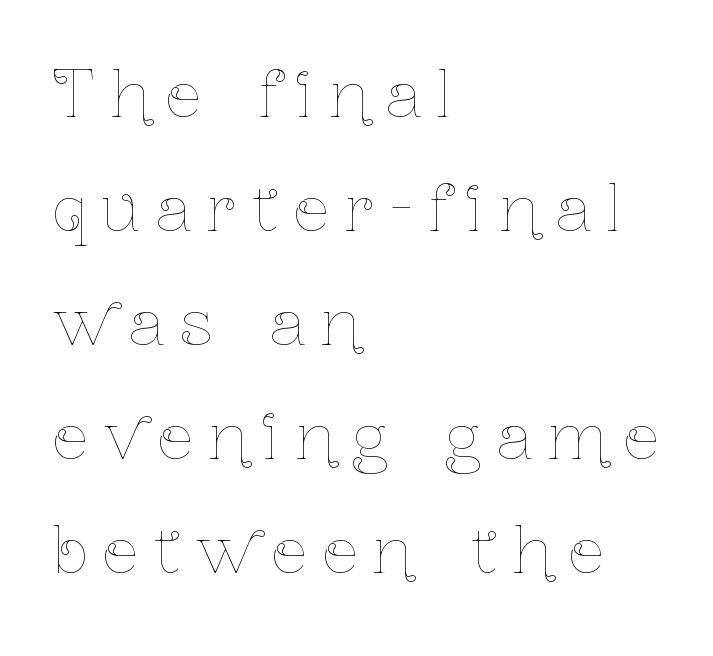
Observe the wide spacing: letters keep a clear distance from each other. This is the regular roman posture of the typeface. Leftover space on each line is placed entirely after the last word. Quick note: underline off. The weight would be labelled regular, book, light, or lighter still.
